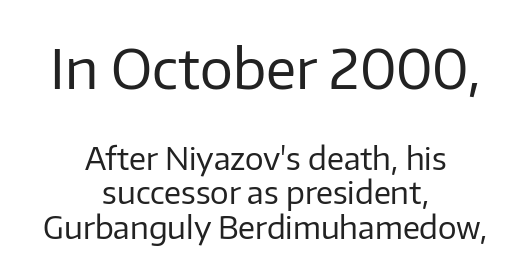
Q: Is the text bold? A: No.
Q: Is the text italic (slanted)? A: No, it is upright.
Q: Is the typeface a serif or a sans-serif typeface? A: Sans-serif.
Q: Is the text underlined? A: No.
Q: How is the paragraph aligned? A: Centered.
Q: Is the spacing between letters normal or unusually wide? A: Normal.
Q: Is the spacing between lines tight, normal or loose? A: Tight.
Q: Which block of text is set in a larger size, the first (top) or the second (bottom)? A: The first (top) one.
Q: Width (condensed, normal, or wide)? A: Normal.
Q: Stroke contrast? A: Low.
Q: x-height? A: Medium.
Q: Monospaced? A: No.
